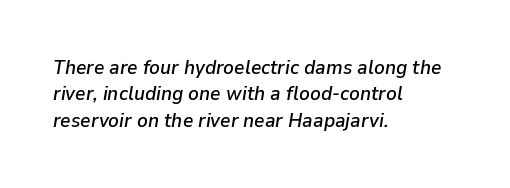
Nothing unusual about the tracking: characters are spaced as the font intends. The rag falls on the right side of this text block. The leading is moderate, giving the passage an even texture. Check the space under the baseline: it is left empty. Quick note: italic.
